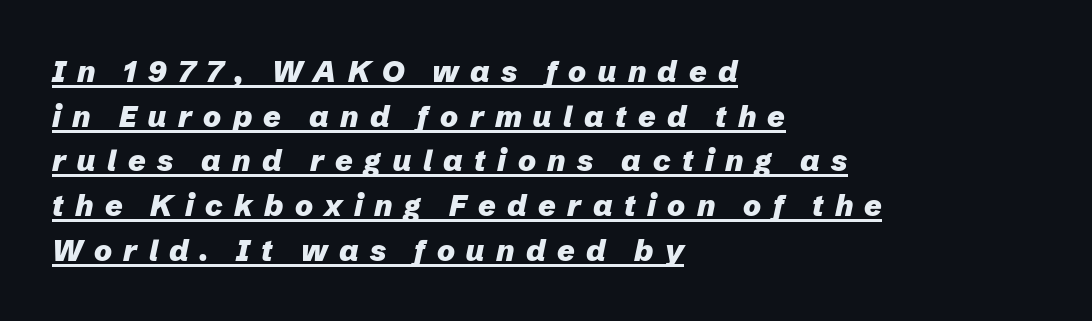
{"italic": "yes", "lean": "right", "slant_degrees": 12, "bold": "yes", "weight": "heavy", "width": "normal", "stroke_contrast": "low", "x_height": "medium", "monospaced": "no", "underline": "yes", "align": "left", "line_spacing": "normal", "line_spacing_ratio": 1.49, "letter_spacing": "wide", "letter_spacing_em": 0.38, "glyph_px": 30}
